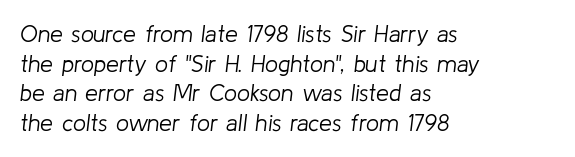
The image shows 23 px text type, italic (leaning right); set left-aligned, normal line spacing (1.29x), normal letter spacing, not underlined.
